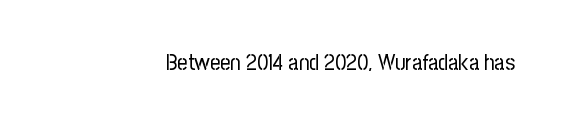
{"italic": "no", "bold": "no", "underline": "no", "align": "right", "letter_spacing": "normal", "letter_spacing_em": 0.0, "glyph_px": 22}
